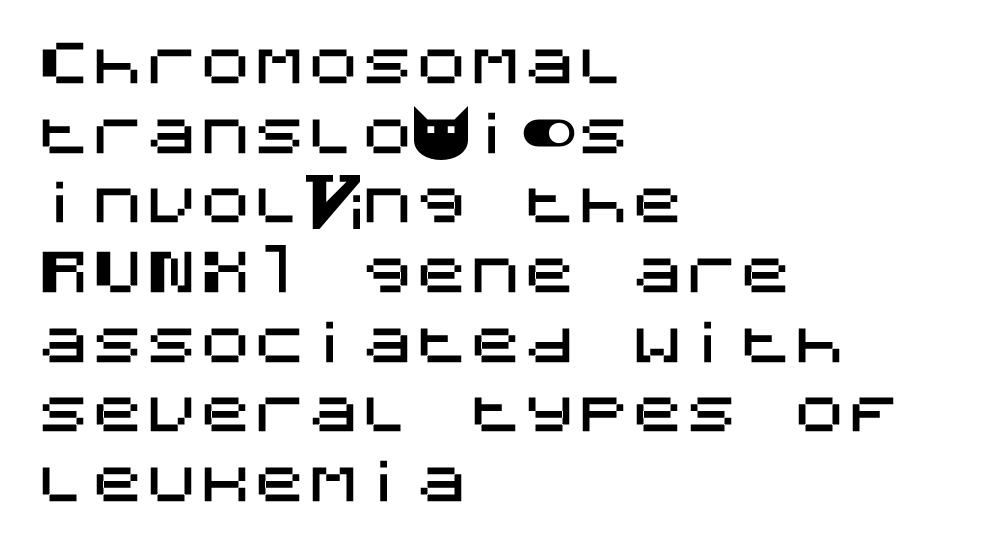
Q: Is the text italic (slanted)? A: No, it is upright.
Q: Is the typeface a serif or a sans-serif typeface? A: Sans-serif.
Q: Is the text underlined? A: No.
Q: How is the paragraph aligned? A: Left-aligned.
Q: Is the spacing between letters normal or unusually wide? A: Normal.
Q: Is the spacing between lines tight, normal or loose? A: Normal.
Q: Width (condensed, normal, or wide)? A: Normal.
Q: Stroke contrast? A: Medium.
Q: x-height? A: Large.
